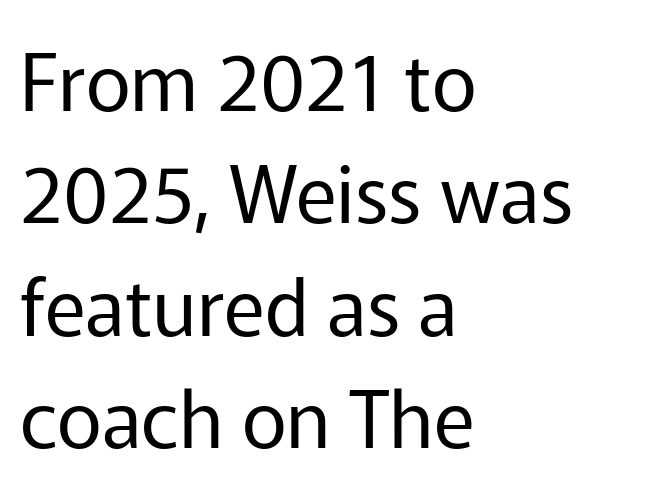
No feet cap the strokes, marking this as sans-serif type. Nobody touched the tracking dial on this one. The rag falls on the right side of this text block. Is this a fixed-width face? No — the glyphs have proportional, varying widths.
